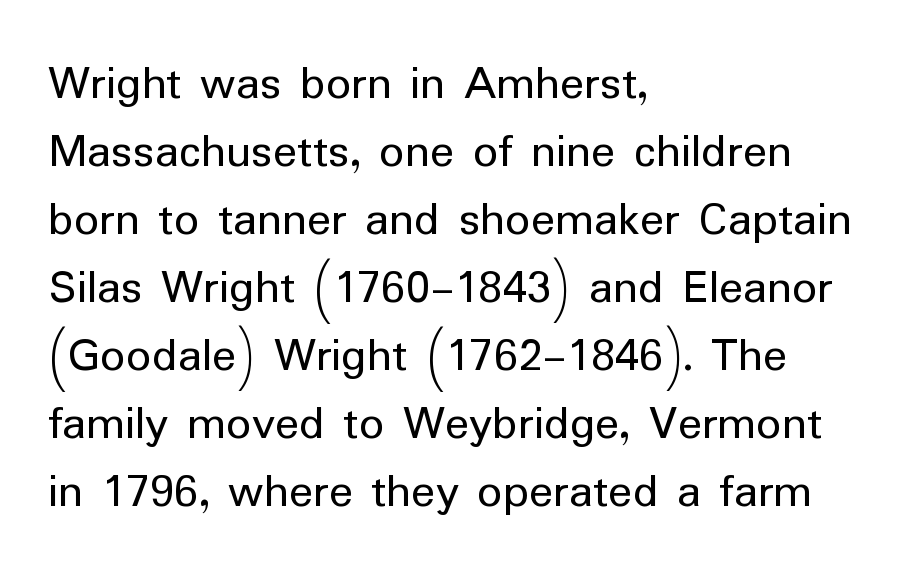
{"serif": "no", "italic": "no", "bold": "no", "weight": "regular", "width": "normal", "stroke_contrast": "low", "x_height": "medium", "monospaced": "no", "underline": "no", "align": "left", "line_spacing": "normal", "line_spacing_ratio": 1.36, "letter_spacing": "normal", "letter_spacing_em": 0.0, "glyph_px": 50}
